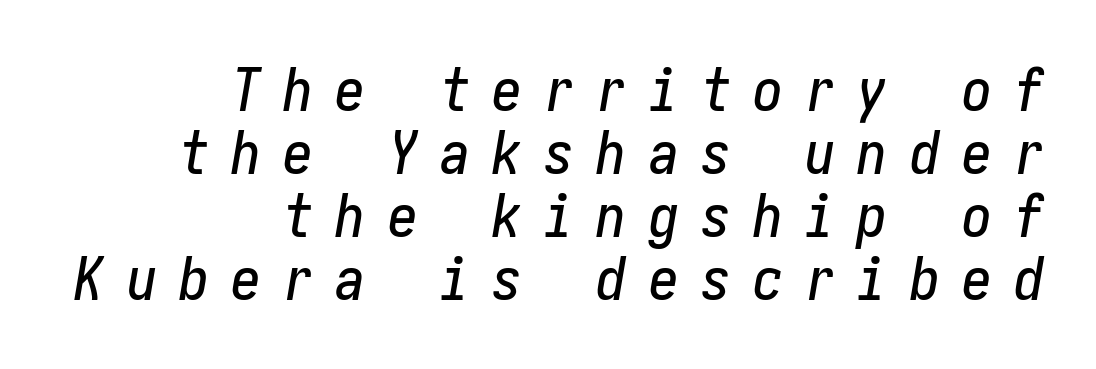
Does extra space separate the letters? Yes, quite a lot of it. A student would call this right alignment; a typographer would say flush right, rag left. Reading down the column, the eye jumps only a short way to each next line. Every character sits at an angle, as italics do.
